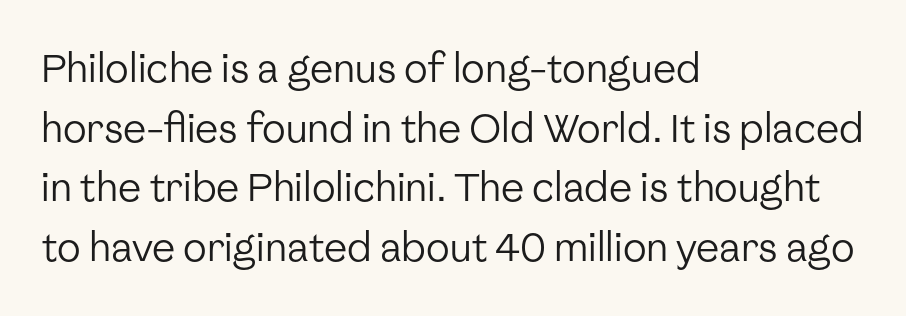
Note: no serifs on the glyphs. The rendering anchors every line to the left-hand side. Does the lettering tilt? It doesn't — this is upright. The horizontal fit of the characters is conventional and even. Letters have the restrained weight of plain body copy at most. The baseline area is clear.
